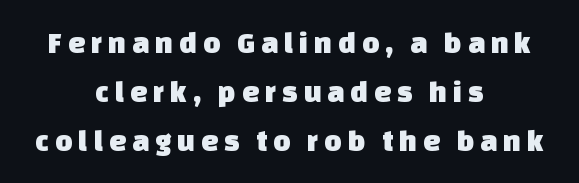
The image shows 30 px sans-serif type; set centered, normal line spacing (1.63x), unusually wide letter spacing (+0.2 em), not underlined; low stroke contrast and a large x-height.
